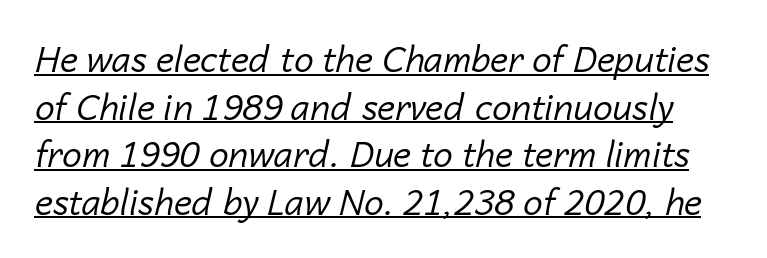
The image shows 35 px regular-weight type, italic (leaning right); set normal line spacing (1.36x), normal letter spacing, underlined; low stroke contrast and a medium x-height.
